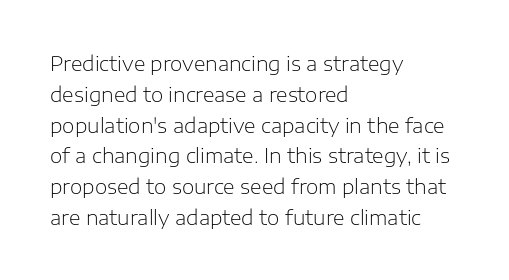
The image shows 20 px text type, upright; set left-aligned, normal line spacing (1.54x), normal letter spacing, not underlined.
